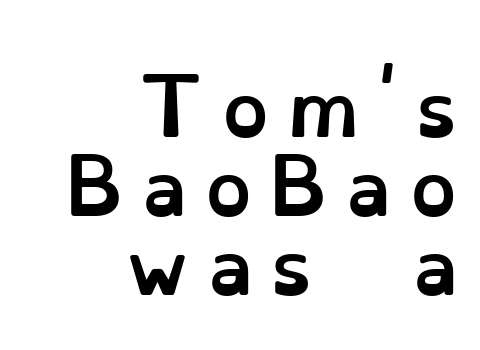
Q: Is the text bold? A: Yes.
Q: Is the text italic (slanted)? A: No, it is upright.
Q: Is the text underlined? A: No.
Q: How is the paragraph aligned? A: Right-aligned.
Q: Is the spacing between letters normal or unusually wide? A: Unusually wide.
Q: Is the spacing between lines tight, normal or loose? A: Tight.
Q: Width (condensed, normal, or wide)? A: Normal.
Q: Stroke contrast? A: Low.
Q: x-height? A: Small.
Q: Monospaced? A: No.
